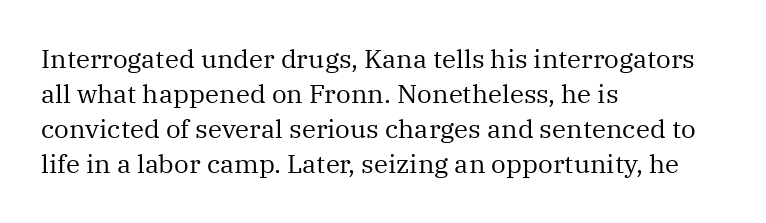
How are the letters spaced? Ordinarily, with no added tracking. Has an underline been added? It has not. Honestly, the row spacing looks completely unremarkable. The font is comparable to plain body text, perhaps lighter. Visually the block forms a straight wall on the left and a jagged coastline on the right.
